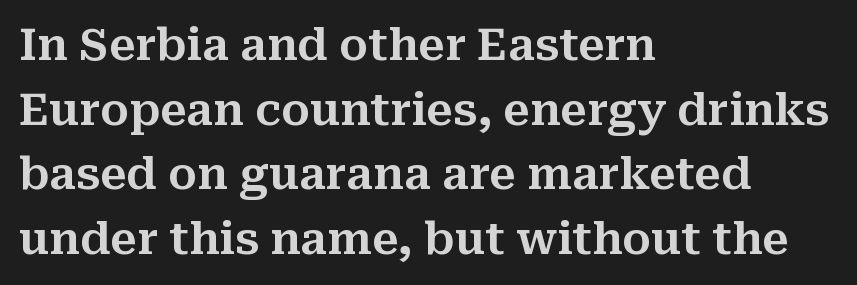
{"serif": "yes", "italic": "no", "width": "normal", "stroke_contrast": "medium", "x_height": "medium", "monospaced": "no", "underline": "no", "align": "left", "line_spacing": "normal", "line_spacing_ratio": 1.47, "letter_spacing": "normal", "letter_spacing_em": 0.0, "glyph_px": 44}
